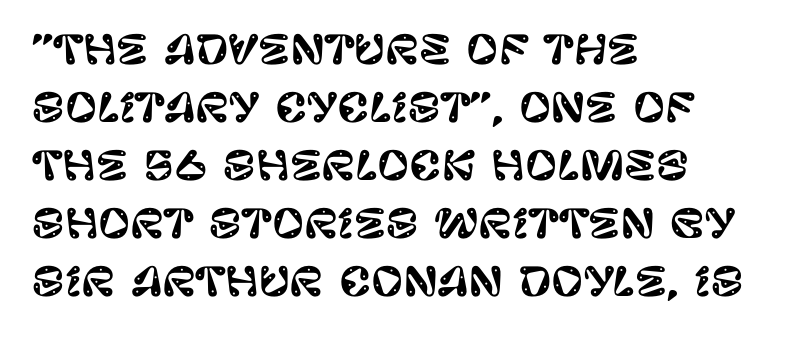
Unmarked baselines from the first word to the last. Which margin do the lines hug? The left one — the right edge is uneven. Here the designer chose a conventional face with non-uniform glyph widths. How are the letters spaced? Ordinarily, with no added tracking.
